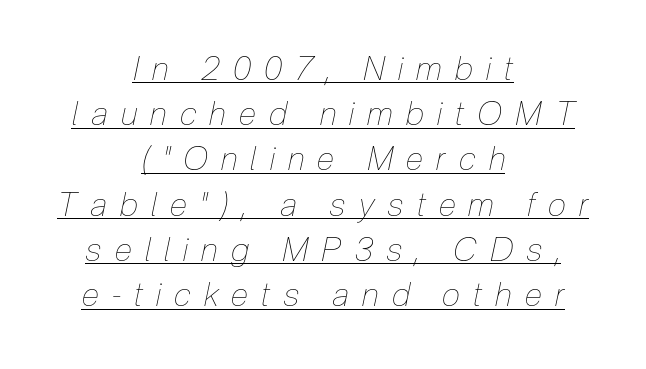
Glance below the letters and you will spot a drawn line. Teacher's note: observe the equal gaps on both sides — that is centered alignment. Here the glyphs are tracked loosely, breaking word shapes into spaced letters. Weight: regular or lighter. These lines were composed using italics.
